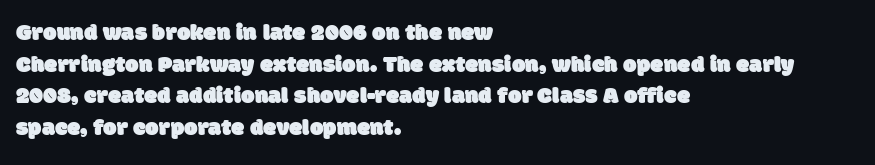
Q: Is the text underlined? A: No.
Q: How is the paragraph aligned? A: Left-aligned.
Q: Is the spacing between letters normal or unusually wide? A: Normal.
Q: Is the spacing between lines tight, normal or loose? A: Normal.
